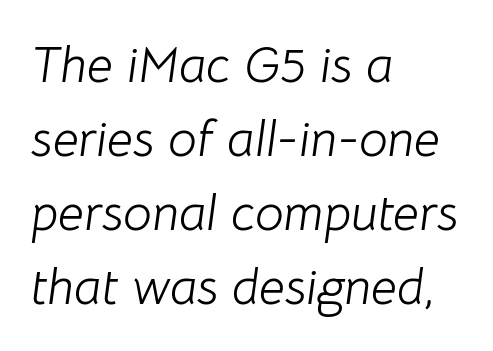
The image shows 51 px light type, italic (leaning right); set left-aligned, normal line spacing (1.45x), normal letter spacing, not underlined; low stroke contrast and a medium x-height.
